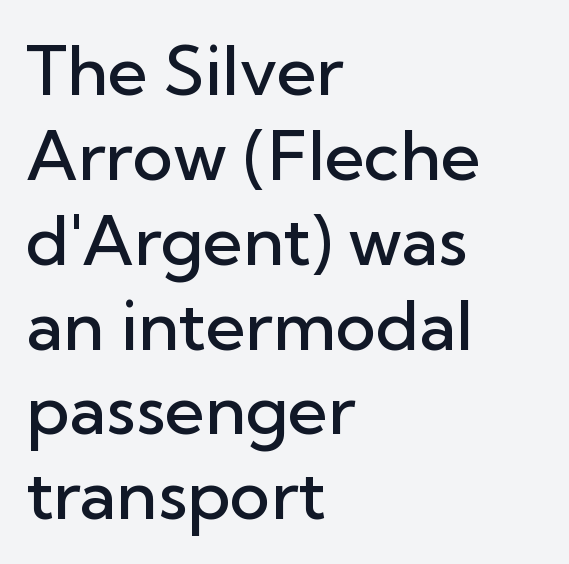
Line beginnings align vertically; line endings do not. Typesetter's note: demi weight, one step under bold. Varying glyph widths throughout — classic text-font behaviour. Type without underlining. The characters display no serif detailing; their extremities are plain.
